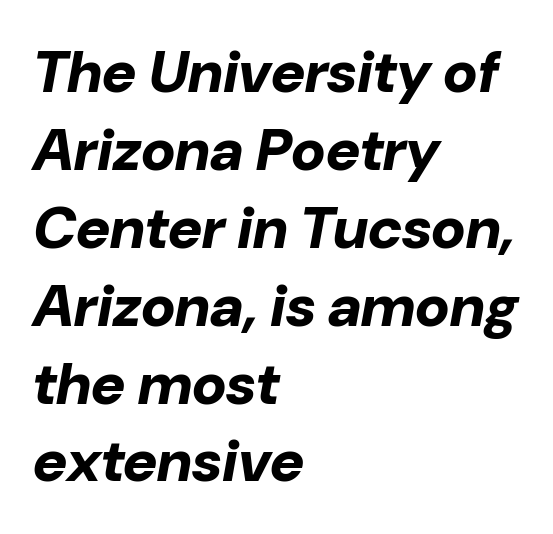
Baseline-to-baseline distance is the conventional proportion of letter height. Clear beneath every line of the passage. Standard letterfit; no display-style spreading of the glyphs. Look at the stroke-to-counter ratio: heavy, a bold.
